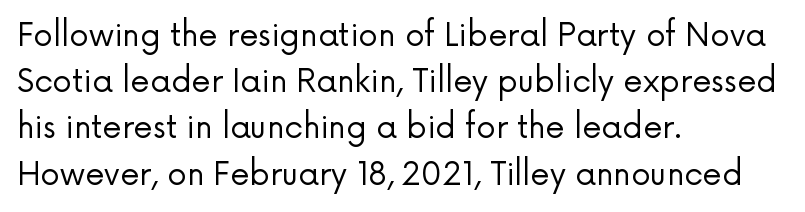
The image shows 31 px regular-weight sans-serif type, upright; set left-aligned, normal line spacing (1.49x), normal letter spacing, not underlined; low stroke contrast and a medium x-height.
